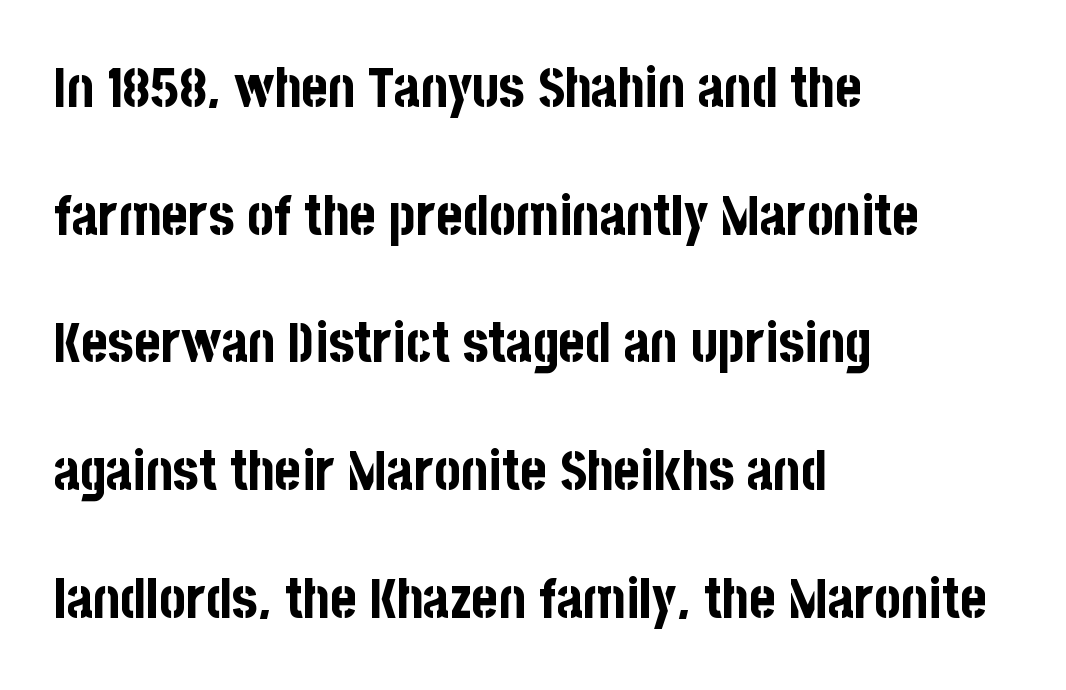
Q: Is the text bold? A: Yes.
Q: Is the text italic (slanted)? A: No, it is upright.
Q: Is the typeface a serif or a sans-serif typeface? A: Sans-serif.
Q: Is the text underlined? A: No.
Q: How is the paragraph aligned? A: Left-aligned.
Q: Is the spacing between letters normal or unusually wide? A: Normal.
Q: Is the spacing between lines tight, normal or loose? A: Loose.
Q: Width (condensed, normal, or wide)? A: Condensed.
Q: Stroke contrast? A: Low.
Q: x-height? A: Large.
Q: Monospaced? A: No.
